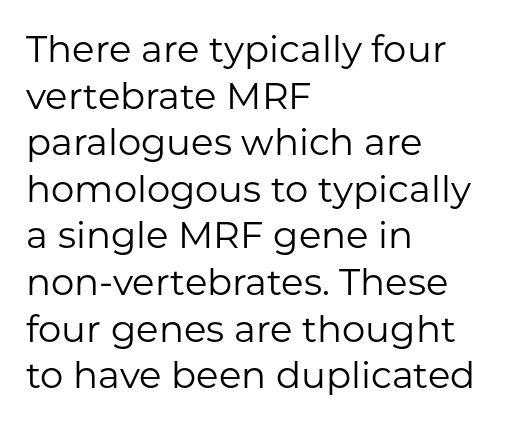
{"serif": "no", "italic": "no", "bold": "no", "weight": "regular", "width": "normal", "stroke_contrast": "low", "x_height": "medium", "monospaced": "no", "underline": "no", "align": "left", "line_spacing": "normal", "line_spacing_ratio": 1.26, "letter_spacing": "normal", "letter_spacing_em": 0.0, "glyph_px": 37}
